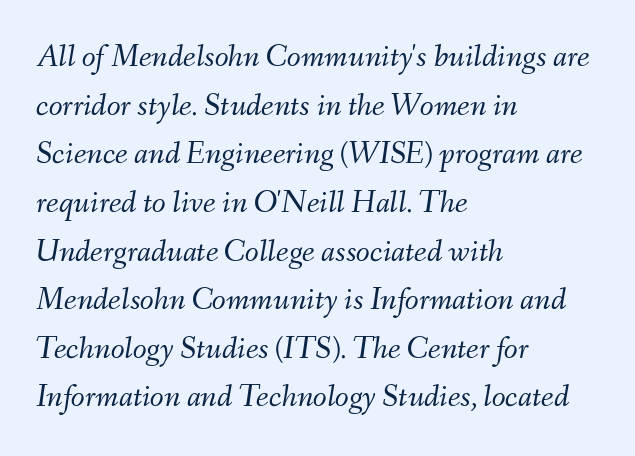
Is the type slanted? Yes — the strokes lean at a clear angle. The passage shown is not underscored anywhere. The passage shown is not bold in any degree. This sample keeps an unexceptional amount of space between lines. The passage shown is typed in a proportional face where columns would drift.
